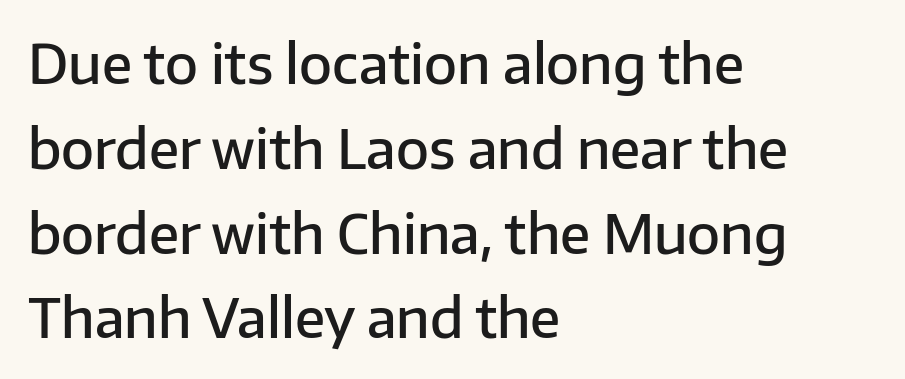
{"serif": "no", "italic": "no", "bold": "semi", "weight": "semibold", "width": "normal", "stroke_contrast": "low", "x_height": "medium", "monospaced": "no", "underline": "no", "align": "left", "line_spacing": "normal", "line_spacing_ratio": 1.57, "letter_spacing": "normal", "letter_spacing_em": 0.0, "glyph_px": 54}
